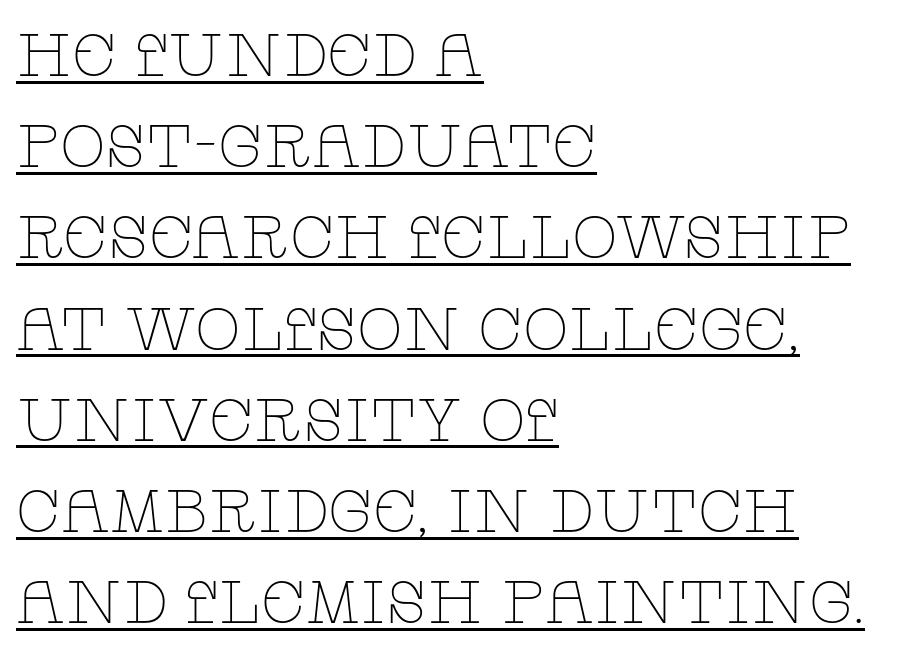
The image shows 60 px thin, wide serif type, upright; set left-aligned, normal line spacing (1.52x), normal letter spacing, underlined; low stroke contrast and a large x-height.
